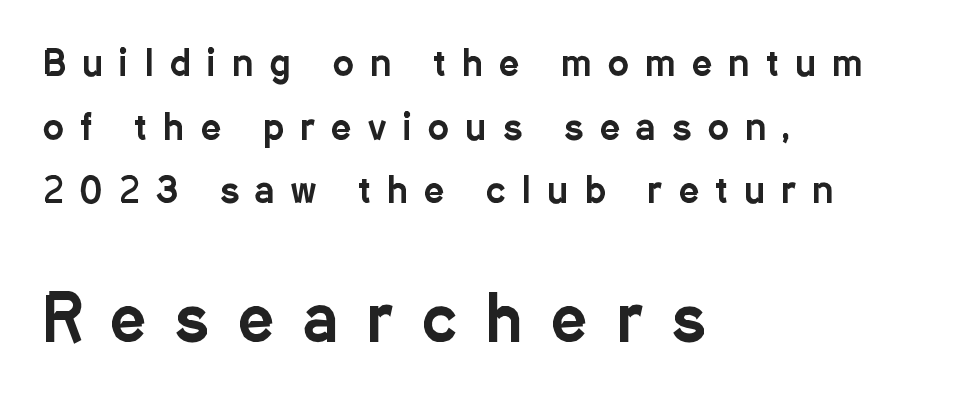
Q: Is the text italic (slanted)? A: No, it is upright.
Q: Is the typeface a serif or a sans-serif typeface? A: Sans-serif.
Q: Is the text underlined? A: No.
Q: How is the paragraph aligned? A: Left-aligned.
Q: Is the spacing between letters normal or unusually wide? A: Unusually wide.
Q: Which block of text is set in a larger size, the first (top) or the second (bottom)? A: The second (bottom) one.
Q: Width (condensed, normal, or wide)? A: Condensed.
Q: Stroke contrast? A: Low.
Q: x-height? A: Medium.
Q: Monospaced? A: No.
